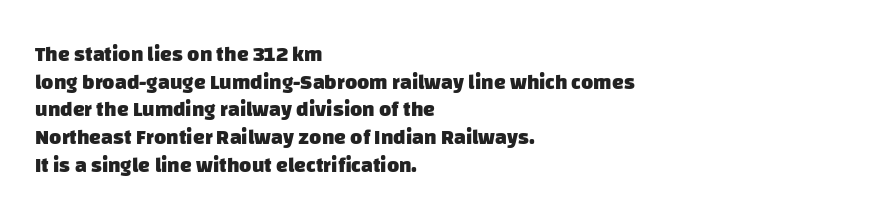
{"bold": "yes", "underline": "no", "align": "left", "line_spacing": "normal", "line_spacing_ratio": 1.32, "letter_spacing": "normal", "letter_spacing_em": 0.0, "glyph_px": 21}
